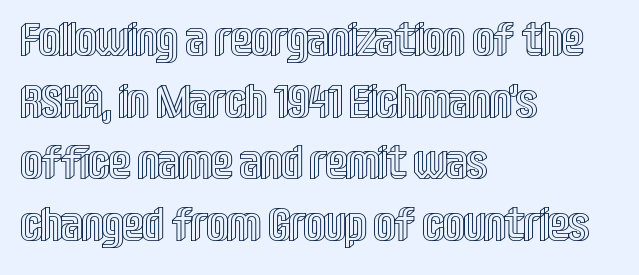
The image shows 47 px condensed type, upright; set left-aligned, normal line spacing (1.31x), normal letter spacing, not underlined; a large x-height.
